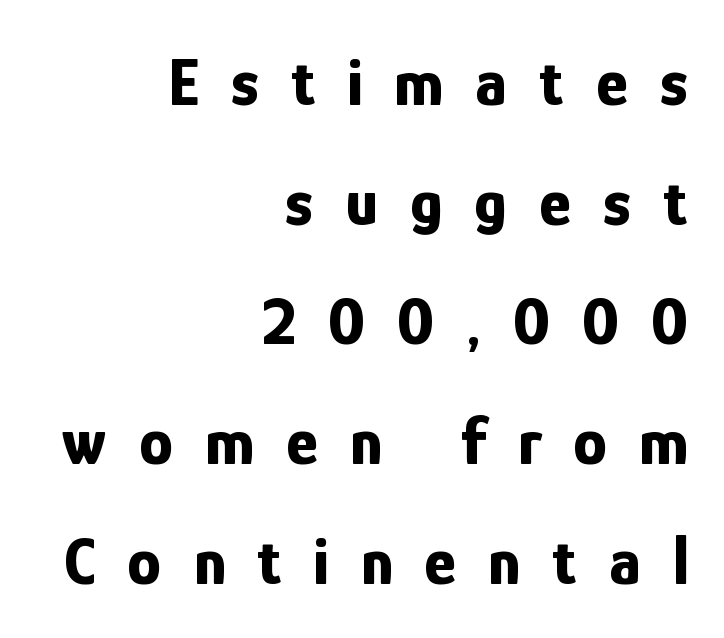
{"serif": "no", "italic": "no", "bold": "yes", "weight": "bold", "width": "condensed", "stroke_contrast": "low", "x_height": "medium", "monospaced": "no", "underline": "no", "align": "right", "line_spacing_ratio": 1.76, "letter_spacing": "wide", "letter_spacing_em": 0.47, "glyph_px": 68}
